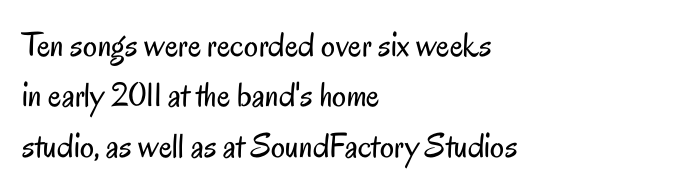
Q: Is the text bold? A: No.
Q: Is the text italic (slanted)? A: No, it is upright.
Q: Is the typeface a serif or a sans-serif typeface? A: Sans-serif.
Q: Is the text underlined? A: No.
Q: How is the paragraph aligned? A: Left-aligned.
Q: Is the spacing between letters normal or unusually wide? A: Normal.
Q: Is the spacing between lines tight, normal or loose? A: Normal.
Q: Width (condensed, normal, or wide)? A: Condensed.
Q: Stroke contrast? A: Low.
Q: x-height? A: Small.
Q: Monospaced? A: No.
